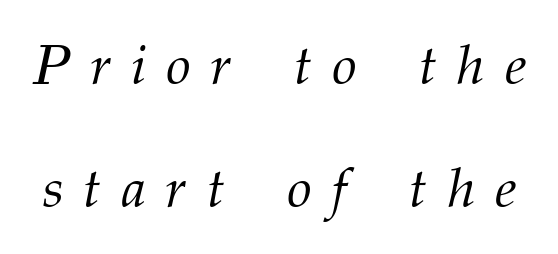
Q: Is the text bold? A: No.
Q: Is the text italic (slanted)? A: Yes, it leans right by about 12 degrees.
Q: Is the typeface a serif or a sans-serif typeface? A: Serif.
Q: Is the text underlined? A: No.
Q: Is the spacing between letters normal or unusually wide? A: Unusually wide.
Q: Is the spacing between lines tight, normal or loose? A: Loose.
Q: Width (condensed, normal, or wide)? A: Normal.
Q: Stroke contrast? A: Medium.
Q: x-height? A: Medium.
Q: Monospaced? A: No.
